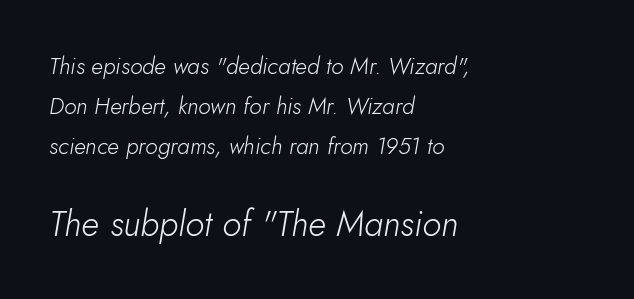
The image shows 35 px light type, italic (leaning right); set left-aligned, line spacing 1.75x, normal letter spacing, not underlined; the second (bottom) block is 1.52x larger; low stroke contrast and a small x-height.
